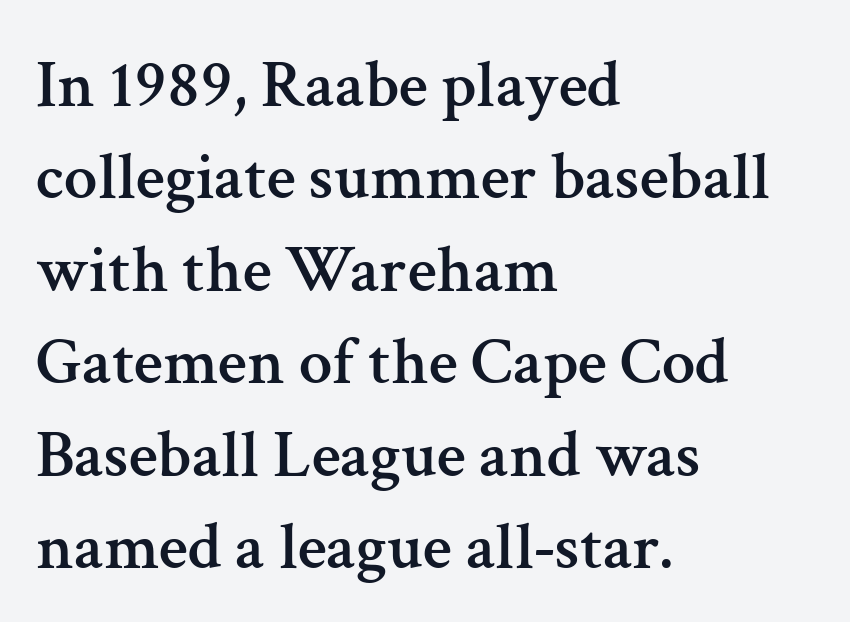
{"serif": "yes", "italic": "no", "width": "normal", "stroke_contrast": "medium", "x_height": "medium", "monospaced": "no", "underline": "no", "align": "left", "line_spacing": "normal", "line_spacing_ratio": 1.38, "letter_spacing": "normal", "letter_spacing_em": 0.0, "glyph_px": 67}
